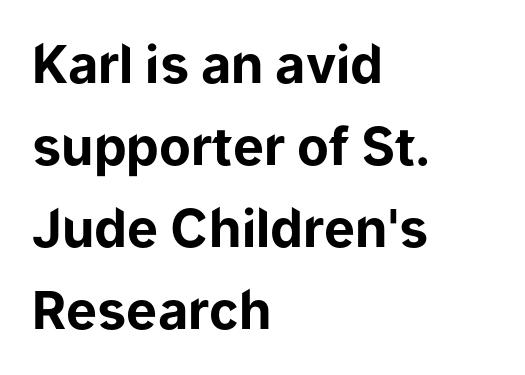
Q: Is the text bold? A: Yes.
Q: Is the text italic (slanted)? A: No, it is upright.
Q: Is the typeface a serif or a sans-serif typeface? A: Sans-serif.
Q: Is the text underlined? A: No.
Q: How is the paragraph aligned? A: Left-aligned.
Q: Is the spacing between letters normal or unusually wide? A: Normal.
Q: Is the spacing between lines tight, normal or loose? A: Normal.
Q: Width (condensed, normal, or wide)? A: Normal.
Q: Stroke contrast? A: Low.
Q: x-height? A: Medium.
Q: Monospaced? A: No.
